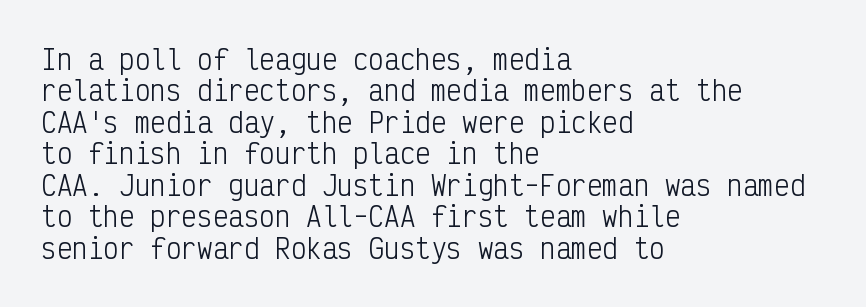
{"italic": "no", "bold": "no", "underline": "no", "align": "left", "line_spacing_ratio": 1.21, "letter_spacing": "normal", "letter_spacing_em": 0.0, "glyph_px": 26}
